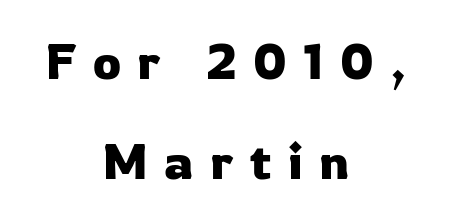
The image shows 50 px sans-serif type, upright; set centered, loose line spacing (2.01x), unusually wide letter spacing (+0.33 em), not underlined; low stroke contrast and a medium x-height.
